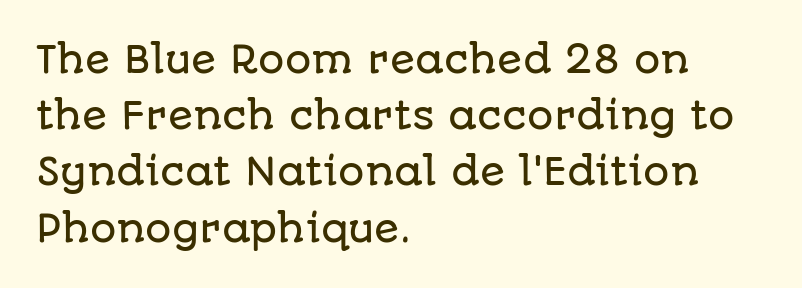
{"serif": "no", "italic": "no", "width": "normal", "stroke_contrast": "low", "x_height": "large", "monospaced": "no", "underline": "no", "align": "left", "line_spacing": "normal", "line_spacing_ratio": 1.52, "letter_spacing": "normal", "letter_spacing_em": 0.0, "glyph_px": 37}
